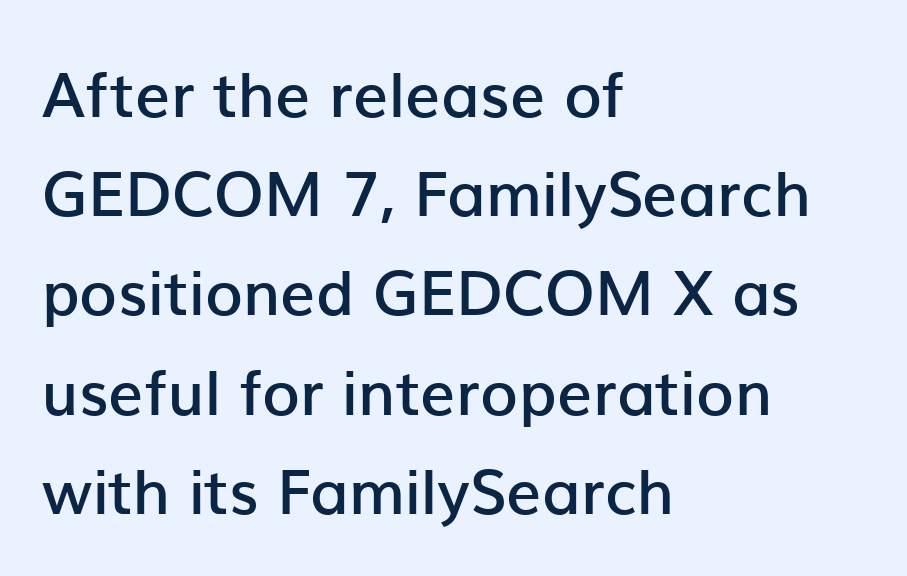
The image shows 62 px semibold sans-serif type, upright; set left-aligned, normal line spacing (1.6x), normal letter spacing, not underlined; low stroke contrast and a medium x-height.
